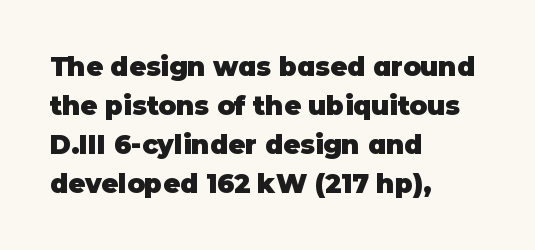
The image shows 26 px bold type, upright; set left-aligned, normal line spacing (1.5x), normal letter spacing, not underlined.
